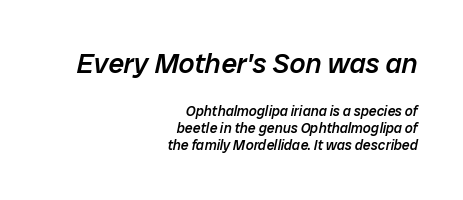
Q: Is the text bold? A: Semi-bold.
Q: Is the text italic (slanted)? A: Yes, it leans right by about 12 degrees.
Q: Is the text underlined? A: No.
Q: How is the paragraph aligned? A: Right-aligned.
Q: Is the spacing between letters normal or unusually wide? A: Normal.
Q: Which block of text is set in a larger size, the first (top) or the second (bottom)? A: The first (top) one.
Q: Width (condensed, normal, or wide)? A: Normal.
Q: Stroke contrast? A: Low.
Q: x-height? A: Medium.
Q: Monospaced? A: No.
